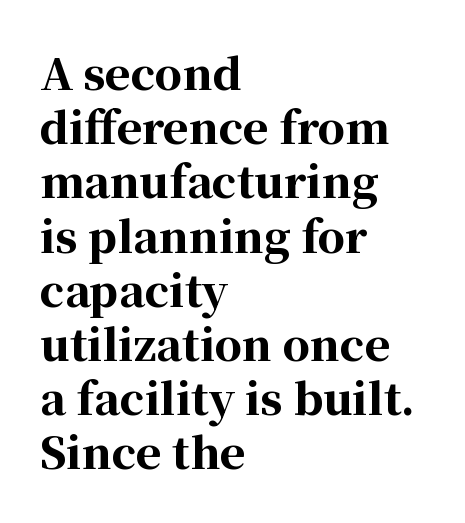
{"serif": "yes", "italic": "no", "bold": "yes", "weight": "bold", "width": "normal", "stroke_contrast": "high", "x_height": "medium", "monospaced": "no", "underline": "no", "align": "left", "line_spacing": "normal", "line_spacing_ratio": 1.26, "letter_spacing": "normal", "letter_spacing_em": 0.0, "glyph_px": 43}
